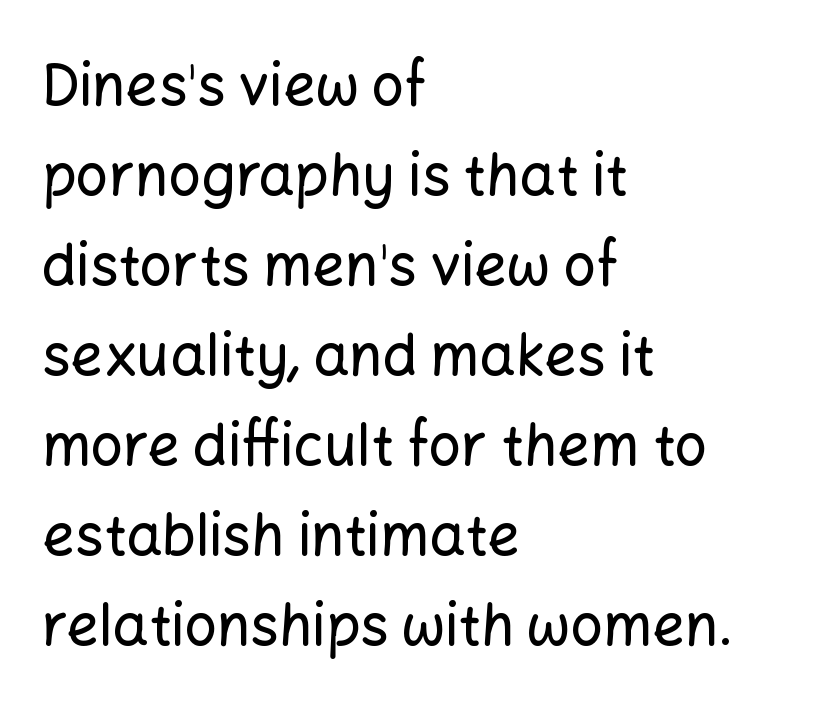
{"serif": "no", "italic": "no", "width": "normal", "stroke_contrast": "low", "x_height": "medium", "monospaced": "no", "underline": "no", "align": "left", "line_spacing": "normal", "line_spacing_ratio": 1.58, "letter_spacing": "normal", "letter_spacing_em": 0.0, "glyph_px": 57}
